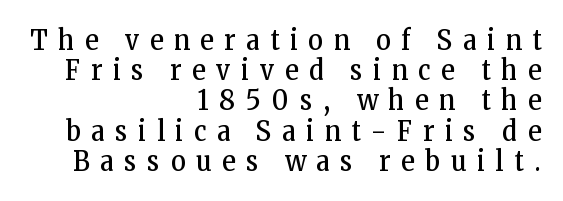
The image shows 28 px regular-weight, condensed serif type, upright; set right-aligned, tight line spacing (1.08x), unusually wide letter spacing (+0.39 em), not underlined; low stroke contrast and a medium x-height.
